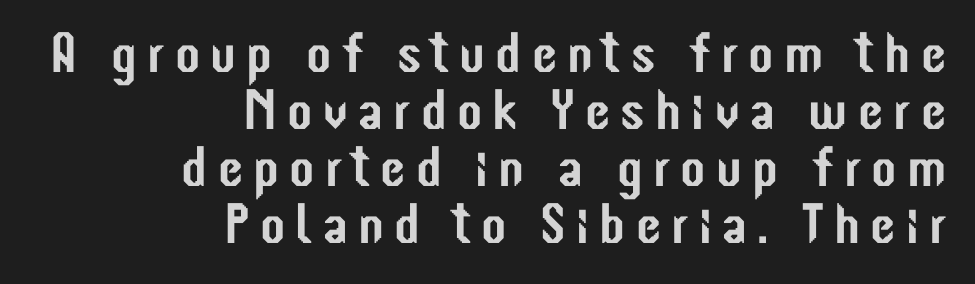
{"serif": "no", "italic": "no", "width": "condensed", "stroke_contrast": "low", "x_height": "medium", "monospaced": "no", "underline": "no", "align": "right", "line_spacing": "tight", "line_spacing_ratio": 1.0, "glyph_px": 57}
